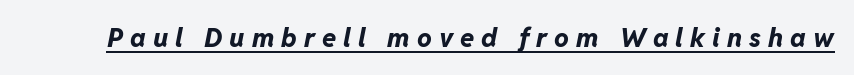
Notice how a bar underscores the lettering throughout. What weight is shown? A full bold with thick strokes. In terms of letterspacing, this is a distinctly airy, spread setting. The passage shown leans; its letterforms are oblique.
